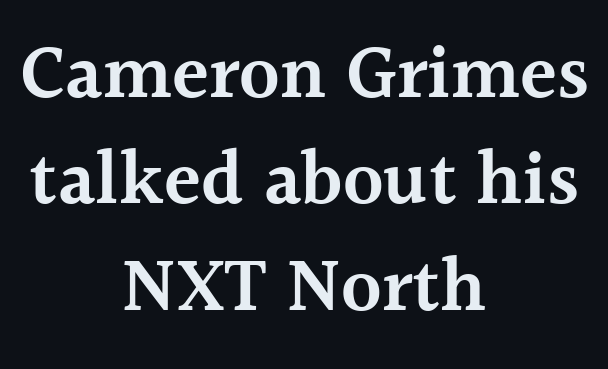
The image shows 76 px semibold serif type, upright; set centered, normal line spacing (1.4x), normal letter spacing, not underlined; a medium x-height.
